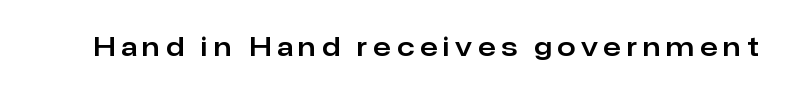
Q: Is the text italic (slanted)? A: No, it is upright.
Q: Is the text underlined? A: No.
Q: Is the spacing between letters normal or unusually wide? A: Unusually wide.
